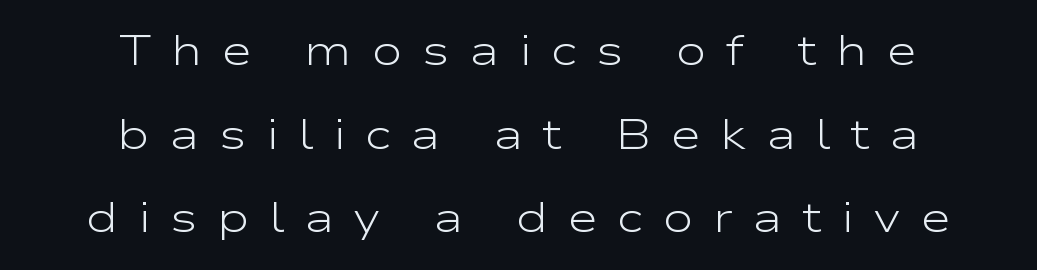
Students, note that the glyphs here are deliberately spaced far apart. Casual observation: everything's sitting right in the middle. I'd call this a sans setting — the letters go barefoot. If you drew a line through each stem, it would be perfectly vertical. The string is rendered with underlining switched off.
